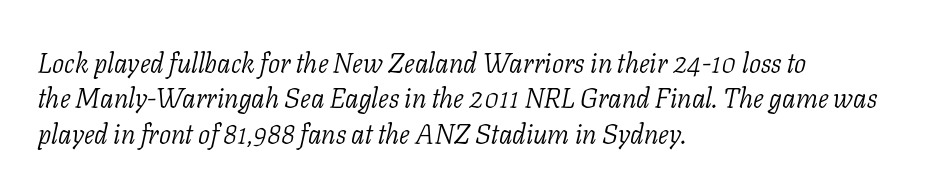
The image shows 27 px text type, italic (leaning right); set left-aligned, normal line spacing (1.31x), normal letter spacing, not underlined.
